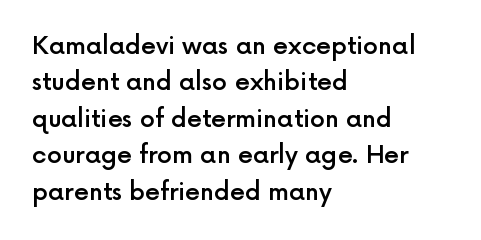
Q: Is the text bold? A: Semi-bold.
Q: Is the text italic (slanted)? A: No, it is upright.
Q: Is the text underlined? A: No.
Q: How is the paragraph aligned? A: Left-aligned.
Q: Is the spacing between letters normal or unusually wide? A: Normal.
Q: Is the spacing between lines tight, normal or loose? A: Normal.
